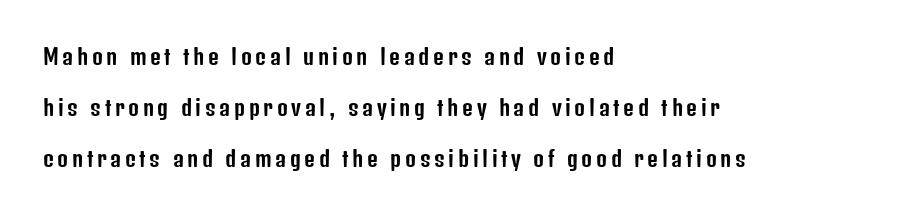
The font's upright variant was chosen for this text. Line spacing here is loose. Bare-footed words on every line. The passage is arranged the way most books set body copy — flush left.
